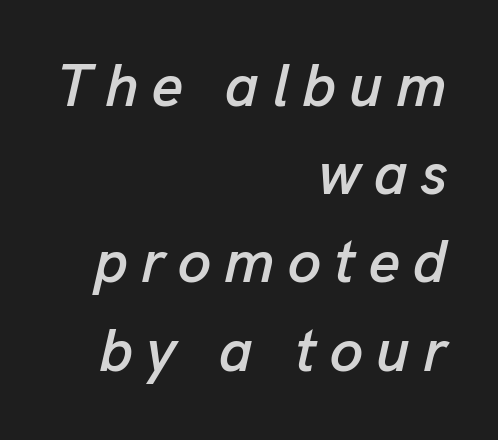
Emphasis-style slanted type is in use. These lines are rendered in a variable-pitch font. Compared with typical body copy, the letter spacing here is much looser. Successive baselines arrive at the customary interval.
